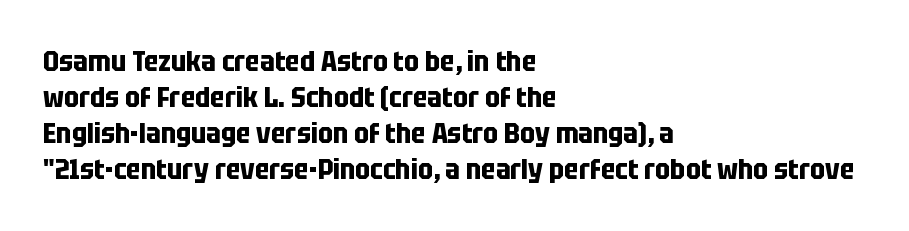
Does the copy run flush right? No — it runs flush left. Looks like regular typesetting: each glyph gets only the width it needs. Note: no serifs on the glyphs. The letters stand upright; this is a roman face. The space between consecutive lines is moderate. The words here are not underlined.
